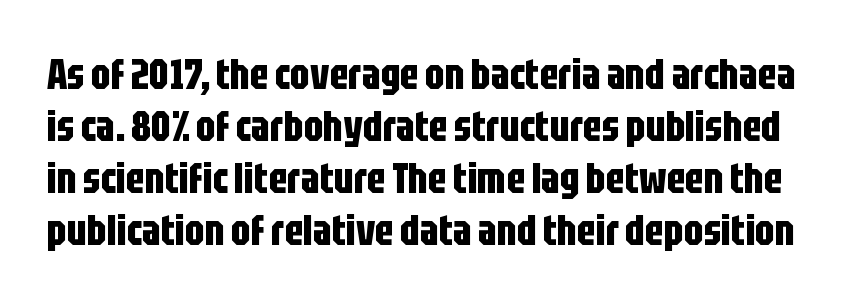
{"serif": "no", "italic": "no", "bold": "yes", "weight": "bold", "width": "condensed", "stroke_contrast": "low", "x_height": "large", "monospaced": "no", "underline": "no", "line_spacing_ratio": 1.24, "letter_spacing": "normal", "letter_spacing_em": 0.0, "glyph_px": 42}
